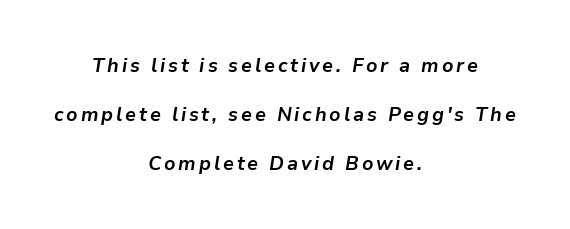
The image shows 20 px bold type, italic (leaning right); set centered, loose line spacing (2.45x), not underlined.
